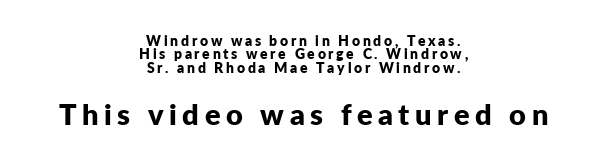
Q: Is the text bold? A: Yes.
Q: Is the text italic (slanted)? A: No, it is upright.
Q: Is the typeface a serif or a sans-serif typeface? A: Sans-serif.
Q: Is the text underlined? A: No.
Q: How is the paragraph aligned? A: Centered.
Q: Is the spacing between lines tight, normal or loose? A: Tight.
Q: Which block of text is set in a larger size, the first (top) or the second (bottom)? A: The second (bottom) one.
Q: Width (condensed, normal, or wide)? A: Normal.
Q: Stroke contrast? A: Low.
Q: x-height? A: Medium.
Q: Monospaced? A: No.
